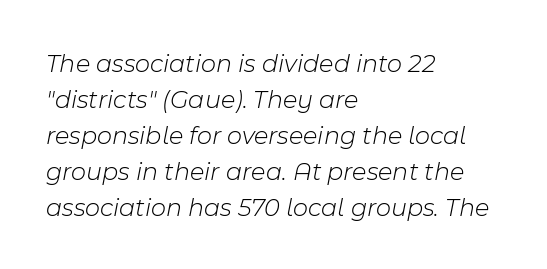
Evenly set lines give the paragraph a standard silhouette. This rendering features lettering with no underline. No extra ink here — the face is not bold. Posture: slanted.
